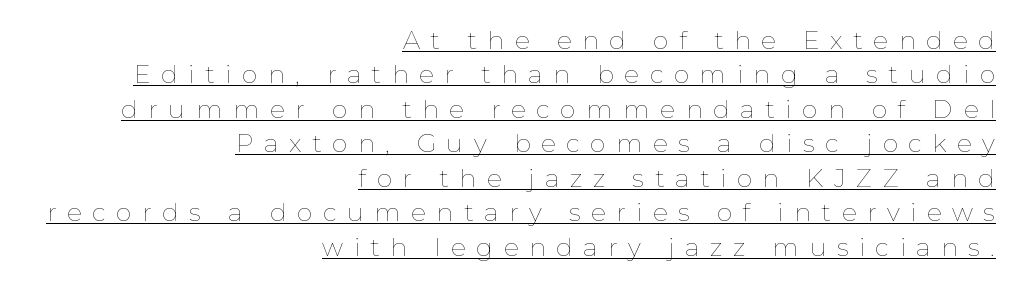
The image shows 25 px text type, upright; set right-aligned, normal line spacing (1.38x), unusually wide letter spacing (+0.42 em), underlined.
